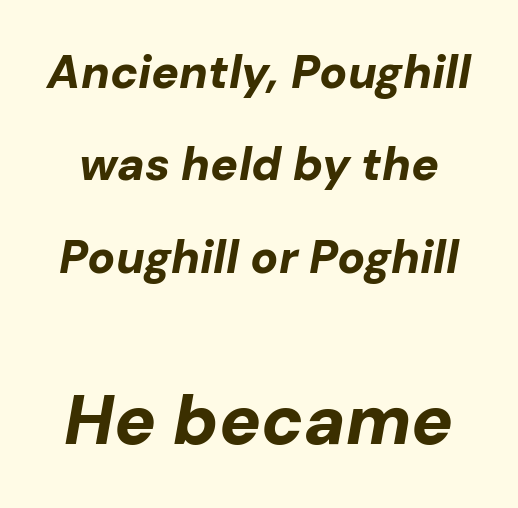
The image shows 69 px bold type, italic (leaning right); set loose line spacing (2.01x), normal letter spacing, not underlined; the second (bottom) block is 1.5x larger; low stroke contrast and a medium x-height.
